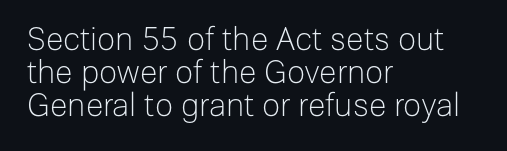
Q: Is the text bold? A: No.
Q: Is the text italic (slanted)? A: No, it is upright.
Q: Is the typeface a serif or a sans-serif typeface? A: Sans-serif.
Q: Is the text underlined? A: No.
Q: How is the paragraph aligned? A: Left-aligned.
Q: Is the spacing between letters normal or unusually wide? A: Normal.
Q: Is the spacing between lines tight, normal or loose? A: Tight.
Q: Width (condensed, normal, or wide)? A: Normal.
Q: Stroke contrast? A: Low.
Q: x-height? A: Medium.
Q: Monospaced? A: No.
